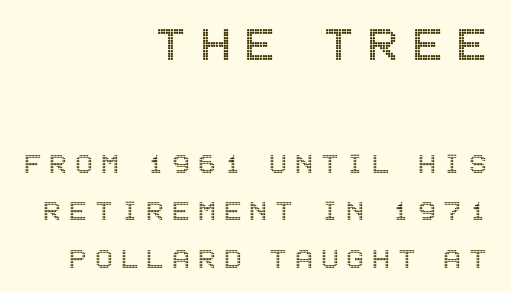
The image shows 57 px condensed type, upright; set right-aligned, normal line spacing (1.44x), unusually wide letter spacing (+0.24 em), not underlined; the first (top) block is 1.73x larger; a large x-height.
